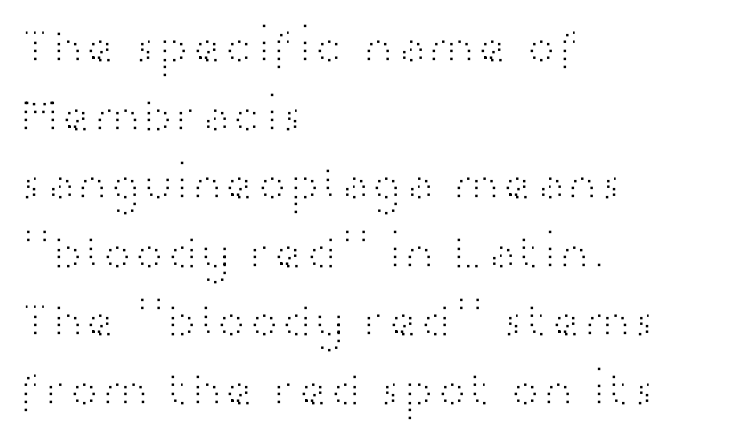
Do the characters align in a grid? No, the font is proportional. The designer left line spacing at the default. Nothing sits at the stroke ends, so this counts as sans-serif. Nope, not italic — everything's standing straight. Check under the words: just untouched page.
